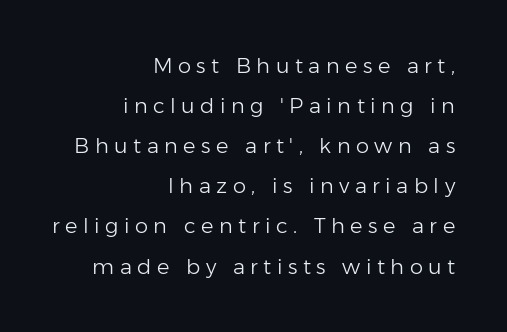
The image shows 21 px text type, upright; set right-aligned, loose line spacing (1.91x), unusually wide letter spacing (+0.26 em), not underlined.
